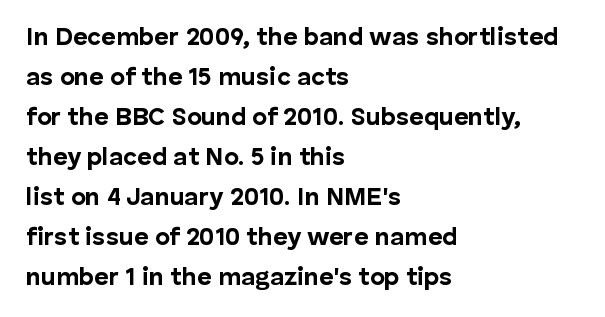
Q: Is the text bold? A: Yes.
Q: Is the text italic (slanted)? A: No, it is upright.
Q: Is the text underlined? A: No.
Q: How is the paragraph aligned? A: Left-aligned.
Q: Is the spacing between letters normal or unusually wide? A: Normal.
Q: Is the spacing between lines tight, normal or loose? A: Normal.
